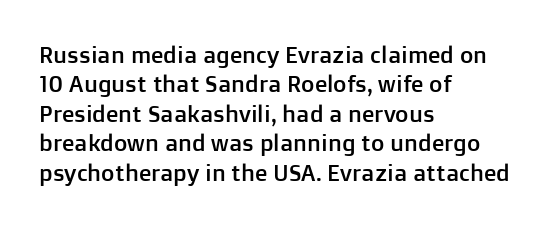
One-word summary of the alignment: left. Posture: vertical. The tracking reads as untouched default to a designer's eye. Each row of text sits above clean, open space. Does the leading feel generous? No, just average.
